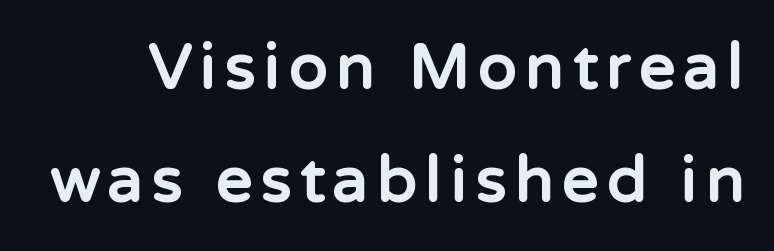
This sample uses an upright cut, with every glyph sitting square on the baseline. The gap between lines stays unmarked. The passage shown is typeset with a sans-serif family. You could not count columns in this text — the font is proportionally spaced.
